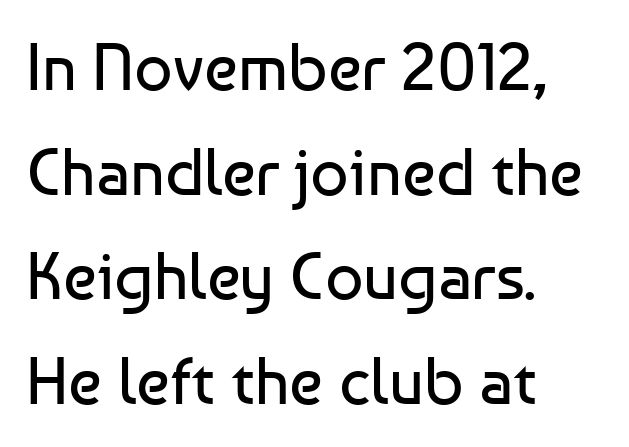
The image shows 67 px regular-weight sans-serif type, upright; set left-aligned, normal line spacing (1.56x), normal letter spacing, not underlined; low stroke contrast and a medium x-height.
